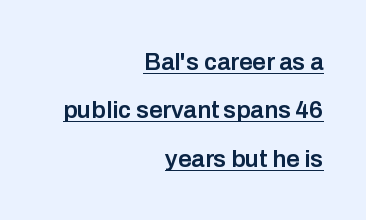
The image shows 24 px text type, upright; set right-aligned, loose line spacing (2.02x), normal letter spacing, underlined.
